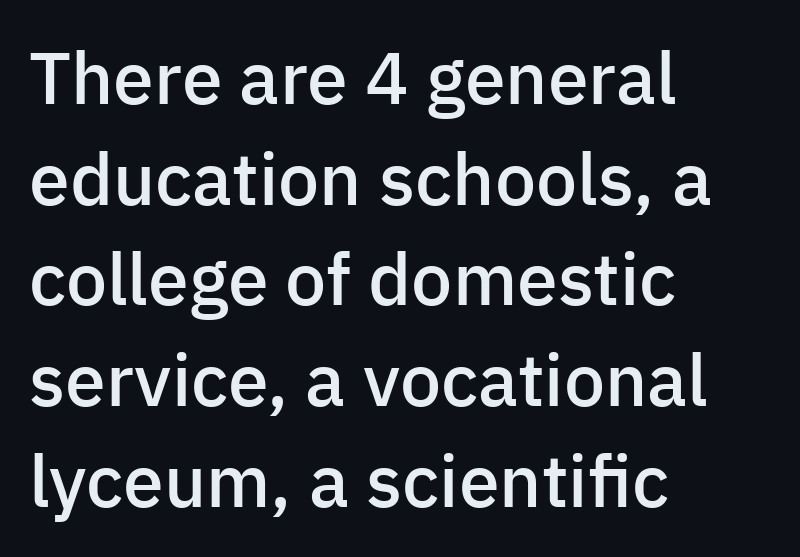
The face used here is proportionally spaced, like ordinary book or web type. On the weight axis this lands at semibold, roughly 600. Leading matches the norm, producing a regular column. The gaps between neighbouring characters are ordinary and unremarkable. These lines were composed using upright roman letters. Decoration check: the copy has no underline.
